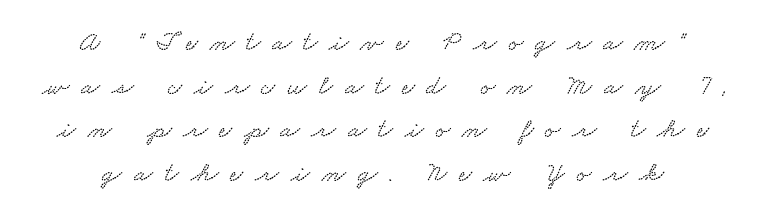
The image shows 28 px wide type; set normal line spacing (1.56x), unusually wide letter spacing (+0.42 em), not underlined; low stroke contrast and a small x-height.
